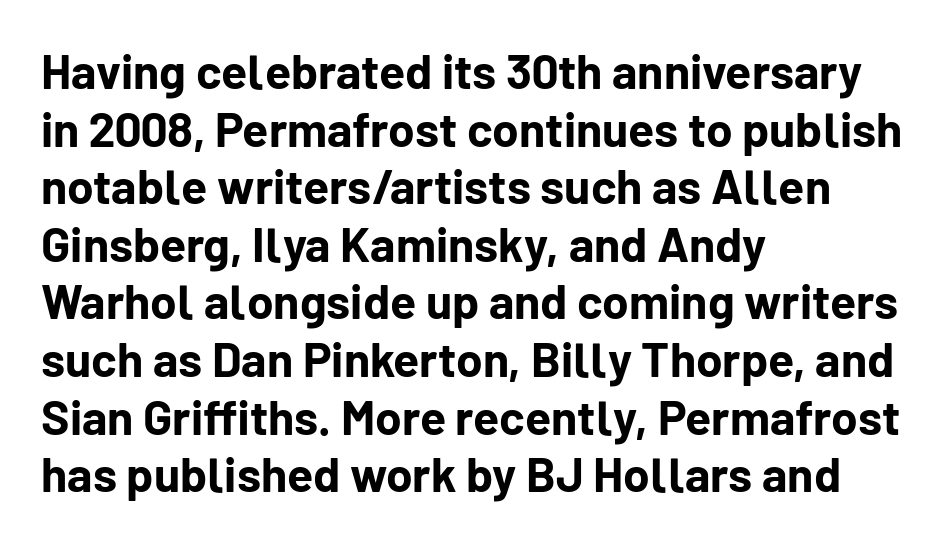
Looks like regular typesetting: each glyph gets only the width it needs. These lines stack with their left ends in a neat column. In terms of letterform style, serifs are entirely absent. Any mark beneath the type? The region is blank.
